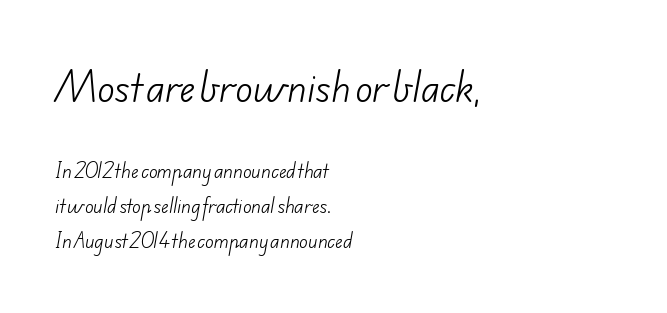
The rendering keeps characters at their native spacing. These lines are rendered in a variable-pitch font. Whoever set this made the first block the dominant, larger element. A typesetter would label this face a sans.
